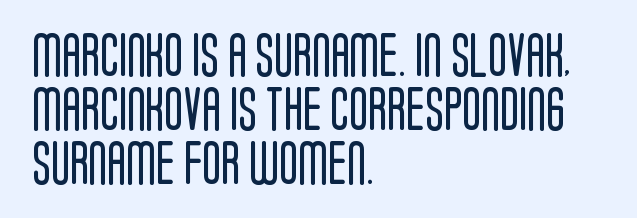
The rendering anchors every line to the left-hand side. Here the glyphs are tracked normally, forming tight word shapes. Each letter's strokes conclude bluntly, with no projecting serifs. No extra ink here — the face is not bold.
